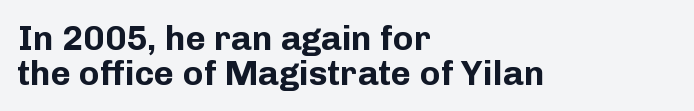
Each line starts at the same left margin while the right side varies. Decoration check: the copy has no underline. In terms of leading, this rendering errs on the cramped side. The font family rendered here belongs to the sans-serif group. Italic: no, the glyphs are upright roman.
